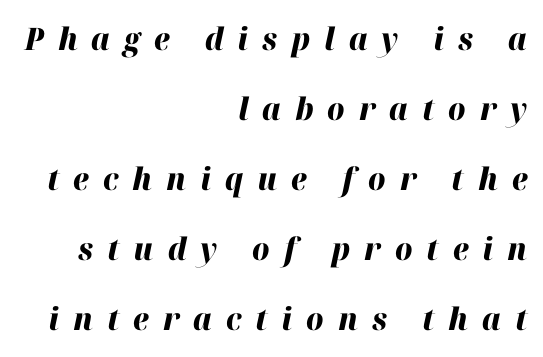
{"italic": "yes", "lean": "right", "slant_degrees": 12, "bold": "yes", "weight": "heavy", "width": "normal", "stroke_contrast": "high", "x_height": "medium", "monospaced": "no", "underline": "no", "align": "right", "line_spacing": "loose", "line_spacing_ratio": 2.26, "letter_spacing": "wide", "letter_spacing_em": 0.45, "glyph_px": 31}
